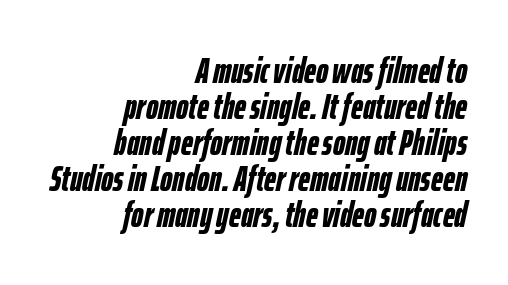
{"italic": "yes", "lean": "right", "slant_degrees": 12, "bold": "yes", "weight": "semibold", "width": "condensed", "stroke_contrast": "low", "x_height": "medium", "monospaced": "no", "underline": "no", "align": "right", "line_spacing": "tight", "line_spacing_ratio": 0.97, "letter_spacing": "normal", "letter_spacing_em": 0.0, "glyph_px": 37}
